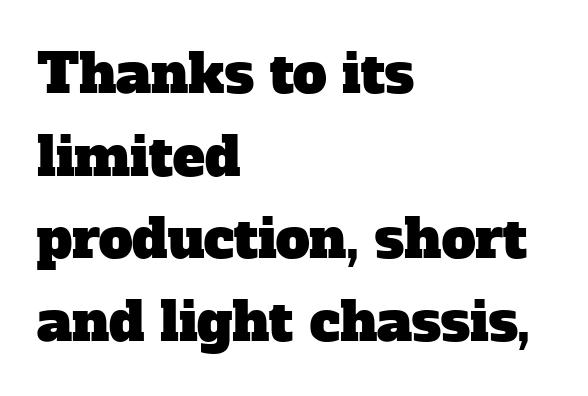
Decoration check: the copy has no underline. Think of a printed novel: that variable character pitch is what you see here. The tracking reads as untouched default to a designer's eye. Rows of type keep a routine distance in the vertical direction.
